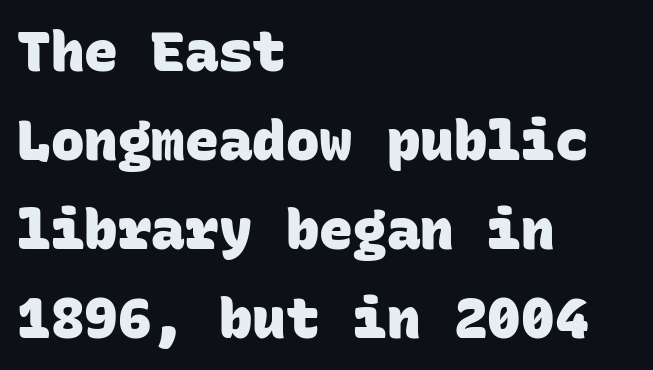
Is there much room between lines? A standard amount, neither cramped nor airy. Spacing between characters is what you'd get straight out of the box. The space beneath each line is pristine and unruled. These lines are rendered in a fixed-pitch font. The rendering uses a bold face; every stroke is thick and dark. The letters carry no serifs — their stems end cleanly without finishing strokes.
